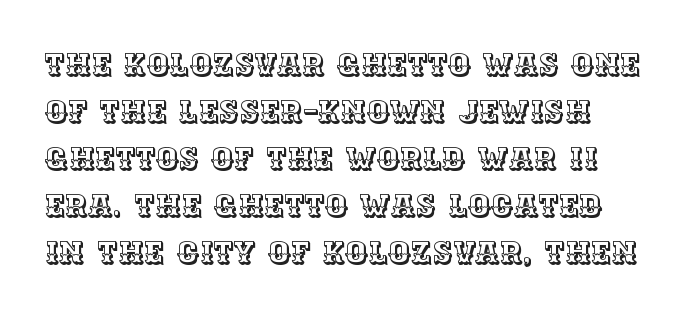
Q: Is the text italic (slanted)? A: No, it is upright.
Q: Is the text underlined? A: No.
Q: Is the spacing between letters normal or unusually wide? A: Normal.
Q: Is the spacing between lines tight, normal or loose? A: Normal.
Q: Width (condensed, normal, or wide)? A: Normal.
Q: x-height? A: Large.
Q: Monospaced? A: No.
